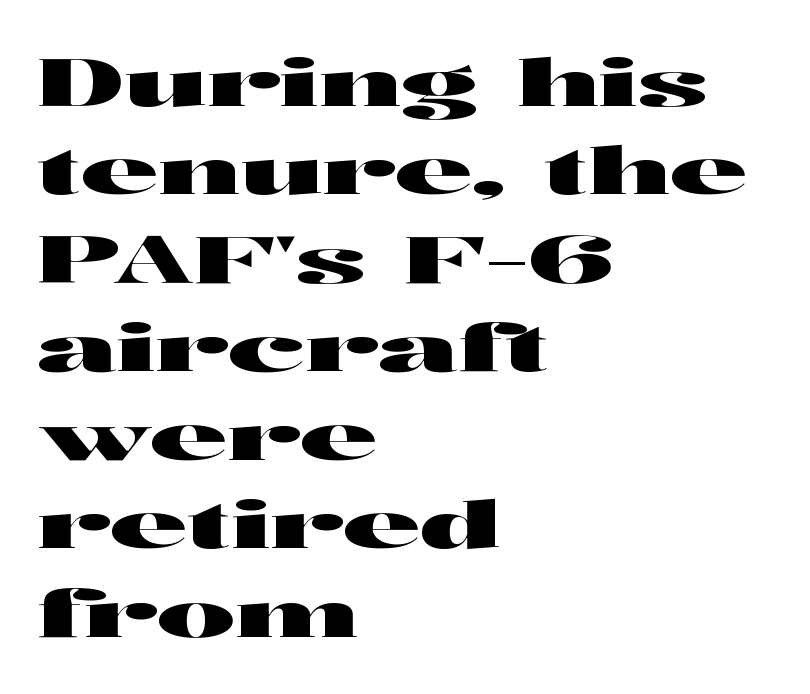
The image shows 66 px wide sans-serif type, upright; set left-aligned, normal line spacing (1.34x), normal letter spacing, not underlined; high stroke contrast and a medium x-height.
